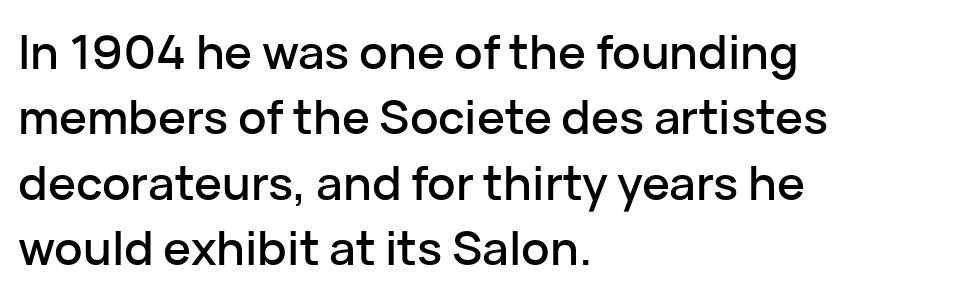
The image shows 47 px sans-serif type, upright; set left-aligned, normal line spacing (1.39x), normal letter spacing, not underlined; low stroke contrast and a medium x-height.
